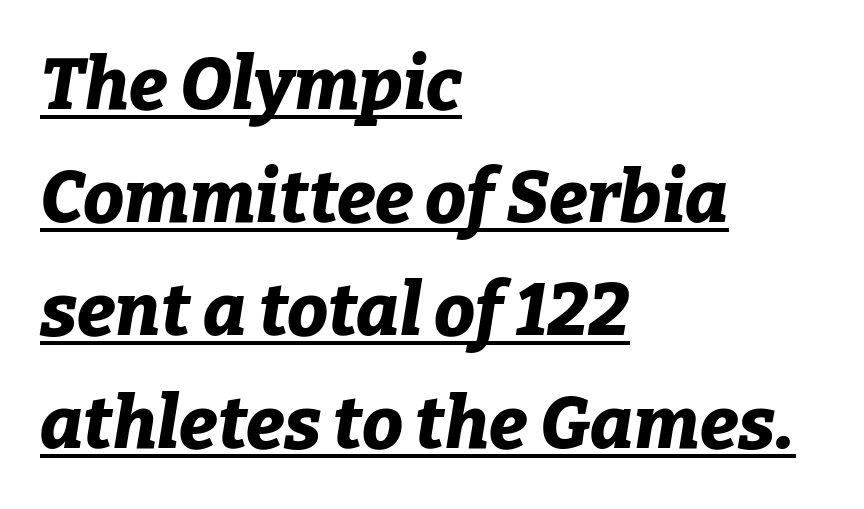
Q: Is the text bold? A: Yes.
Q: Is the text italic (slanted)? A: Yes, it leans right by about 9 degrees.
Q: Is the text underlined? A: Yes.
Q: How is the paragraph aligned? A: Left-aligned.
Q: Is the spacing between letters normal or unusually wide? A: Normal.
Q: Is the spacing between lines tight, normal or loose? A: Normal.
Q: Width (condensed, normal, or wide)? A: Normal.
Q: Stroke contrast? A: Low.
Q: x-height? A: Medium.
Q: Monospaced? A: No.
